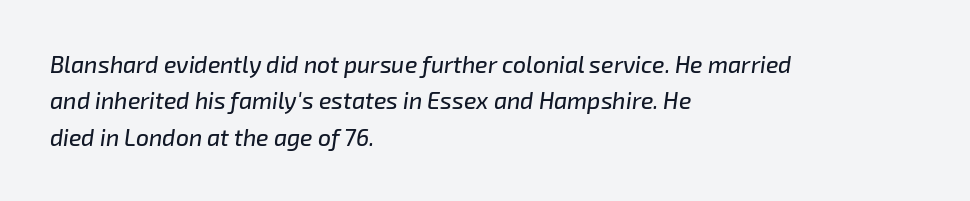
The image shows 23 px text type, italic (leaning right); set left-aligned, normal line spacing (1.58x), normal letter spacing, not underlined.
